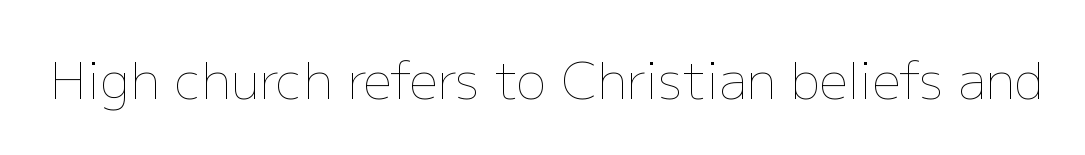
The image shows 50 px thin type, upright; set normal letter spacing, not underlined; low stroke contrast and a medium x-height.
